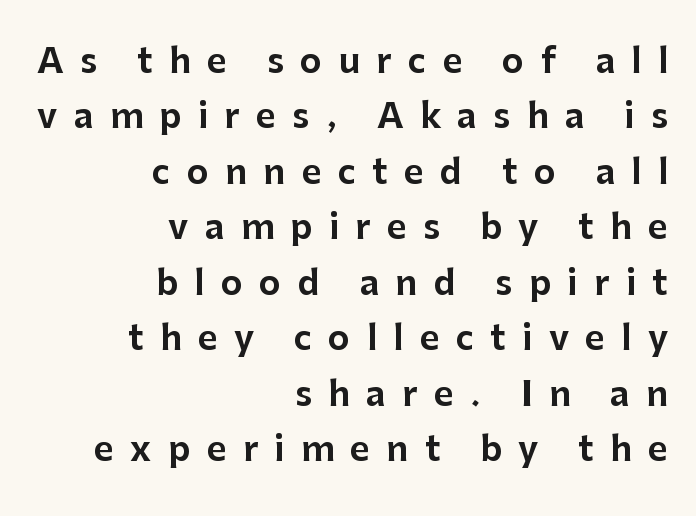
{"serif": "no", "italic": "no", "width": "normal", "stroke_contrast": "low", "x_height": "medium", "monospaced": "no", "underline": "no", "align": "right", "line_spacing": "normal", "line_spacing_ratio": 1.63, "letter_spacing": "wide", "letter_spacing_em": 0.48, "glyph_px": 34}
